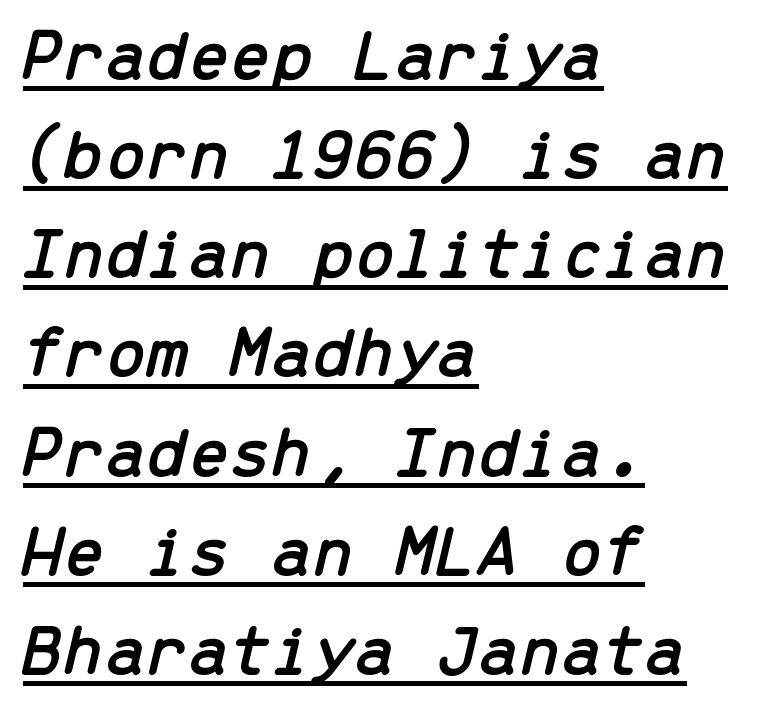
Q: Is the text italic (slanted)? A: Yes, it leans right by about 13 degrees.
Q: Is the text underlined? A: Yes.
Q: How is the paragraph aligned? A: Left-aligned.
Q: Is the spacing between letters normal or unusually wide? A: Normal.
Q: Is the spacing between lines tight, normal or loose? A: Normal.
Q: Width (condensed, normal, or wide)? A: Normal.
Q: Stroke contrast? A: Low.
Q: x-height? A: Medium.
Q: Monospaced? A: Yes.
